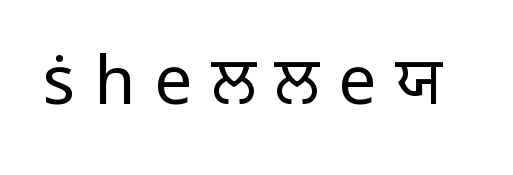
Q: Is the text bold? A: No.
Q: Is the text italic (slanted)? A: No, it is upright.
Q: Is the typeface a serif or a sans-serif typeface? A: Sans-serif.
Q: Is the text underlined? A: No.
Q: Is the spacing between letters normal or unusually wide? A: Unusually wide.
Q: Width (condensed, normal, or wide)? A: Normal.
Q: Stroke contrast? A: Low.
Q: x-height? A: Medium.
Q: Monospaced? A: No.
